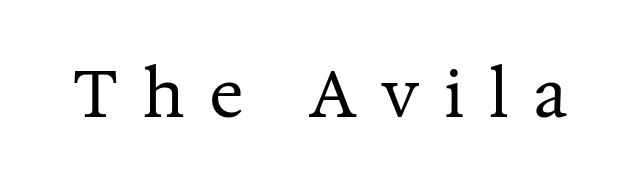
Weight class: somewhere from thin through regular. Glance below the letters and you will spot only blank space. Each letter keeps its own natural width here, so spacing adapts to shape. The tracking reads as deliberately expanded to a designer's eye.
